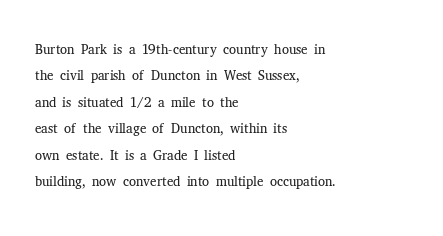
{"italic": "no", "bold": "no", "underline": "no", "align": "left", "line_spacing": "normal", "line_spacing_ratio": 1.32, "letter_spacing": "normal", "letter_spacing_em": 0.0, "glyph_px": 20}
